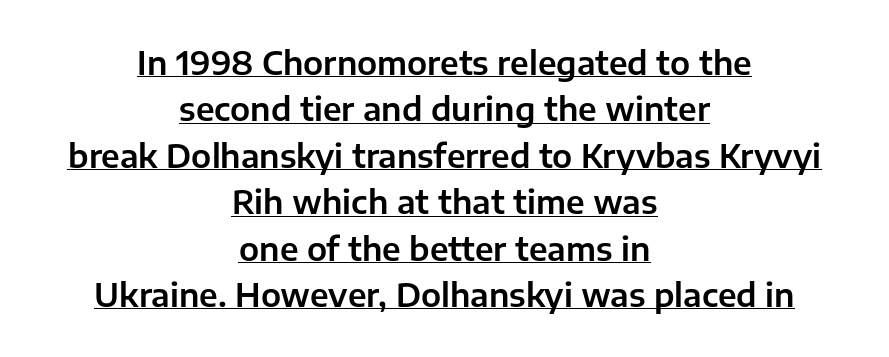
The image shows 32 px sans-serif type, upright; set centered, normal line spacing (1.45x), normal letter spacing, underlined; low stroke contrast and a medium x-height.
